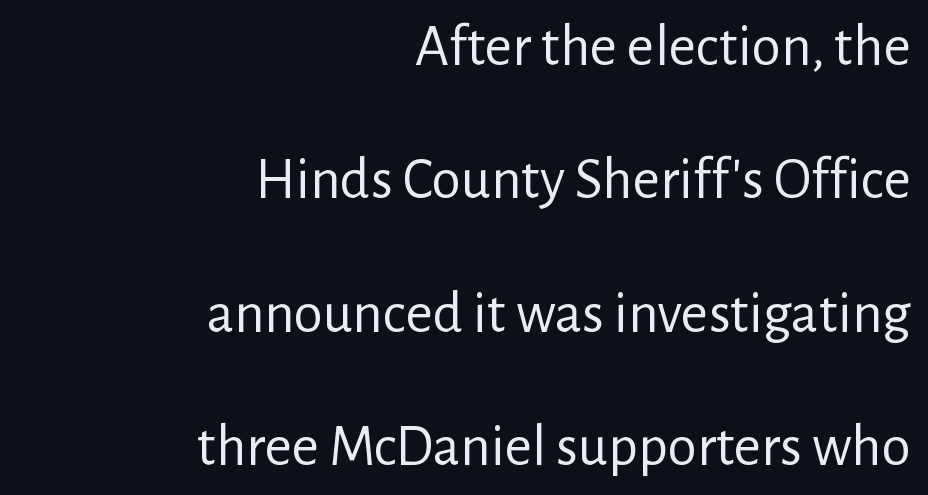
The image shows 59 px regular-weight sans-serif type, upright; set right-aligned, loose line spacing (2.26x), normal letter spacing, not underlined; low stroke contrast and a medium x-height.
